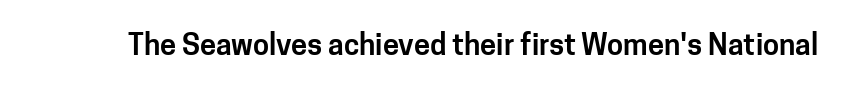
The image shows 29 px sans-serif type, upright; set normal letter spacing, not underlined; low stroke contrast and a medium x-height.
